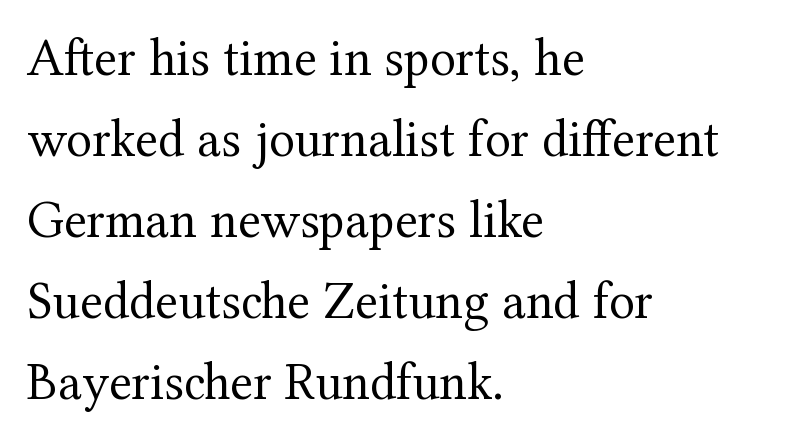
Q: Is the text bold? A: No.
Q: Is the text italic (slanted)? A: No, it is upright.
Q: Is the typeface a serif or a sans-serif typeface? A: Serif.
Q: Is the text underlined? A: No.
Q: How is the paragraph aligned? A: Left-aligned.
Q: Is the spacing between letters normal or unusually wide? A: Normal.
Q: Is the spacing between lines tight, normal or loose? A: Normal.
Q: Width (condensed, normal, or wide)? A: Normal.
Q: Stroke contrast? A: Medium.
Q: x-height? A: Medium.
Q: Monospaced? A: No.
